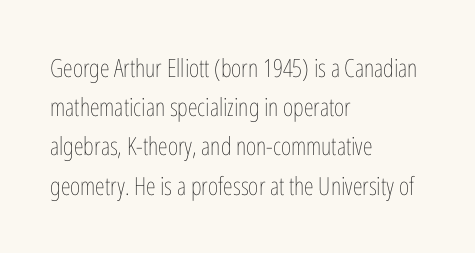
{"italic": "no", "bold": "no", "underline": "no", "align": "left", "line_spacing": "normal", "line_spacing_ratio": 1.57, "letter_spacing": "normal", "letter_spacing_em": 0.0, "glyph_px": 25}
